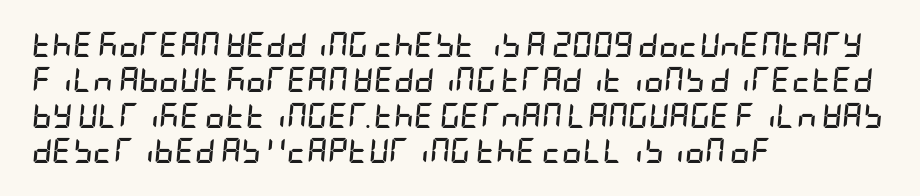
Compared with typical paragraphs, the rows here are spaced about the same. The typesetting leans heavy: a genuine bold. Left-aligned paragraph, ragged on the right. Observe the ordinary spacing: letters are neighbours, not strangers.
